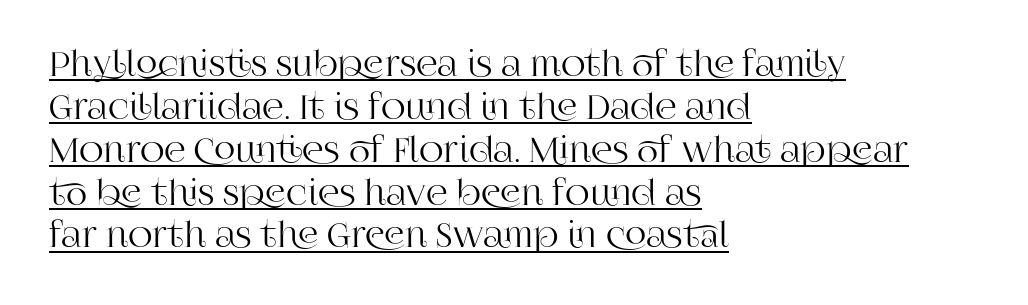
No extra tracking has been applied to these lines. These lines are composed in type with serifs. These lines sit exactly where default settings would place them. Do the characters align in a grid? No, the font is proportional.
